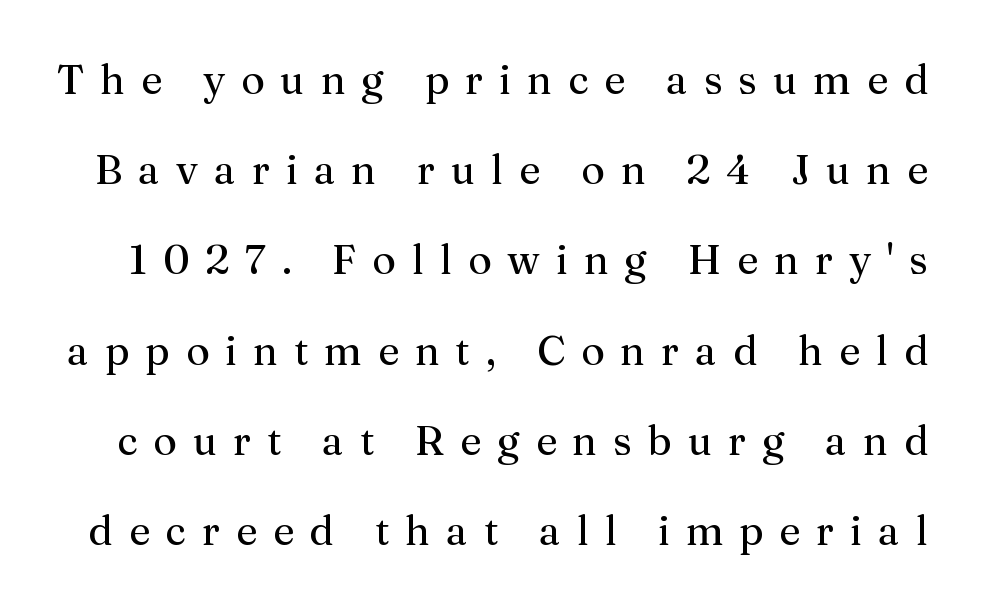
This sample has the flowing, uneven cadence of proportional lettering. Tall strokes in this sample are plumb rather than angled. Descenders hang freely into open space. Weight: not bold — regular or lighter. Are there feet on the stems? There are — it's a serif.
